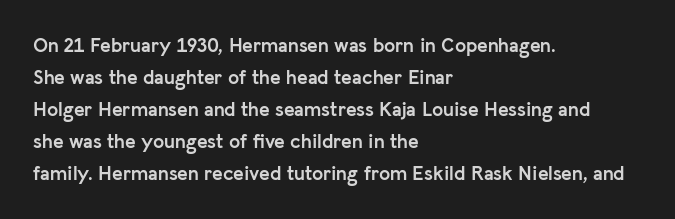
{"italic": "no", "bold": "yes", "underline": "no", "align": "left", "line_spacing": "normal", "line_spacing_ratio": 1.6, "letter_spacing": "normal", "letter_spacing_em": 0.0, "glyph_px": 20}
